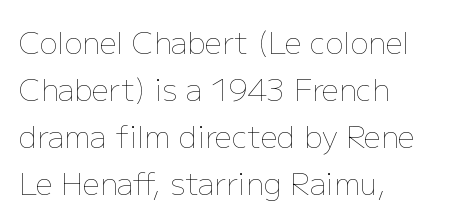
{"italic": "no", "bold": "no", "weight": "thin", "width": "normal", "stroke_contrast": "low", "x_height": "medium", "monospaced": "no", "underline": "no", "align": "left", "line_spacing": "normal", "line_spacing_ratio": 1.57, "letter_spacing": "normal", "letter_spacing_em": 0.0, "glyph_px": 30}
